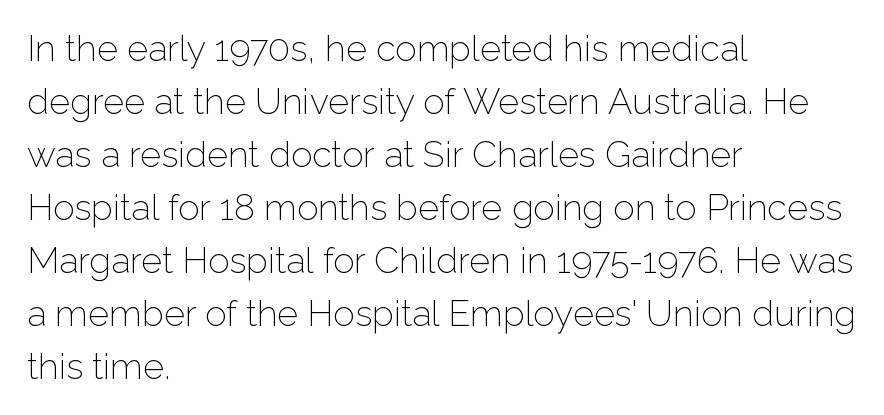
{"serif": "no", "italic": "no", "bold": "no", "weight": "light", "width": "normal", "stroke_contrast": "low", "x_height": "medium", "monospaced": "no", "underline": "no", "align": "left", "line_spacing": "normal", "line_spacing_ratio": 1.47, "letter_spacing": "normal", "letter_spacing_em": 0.0, "glyph_px": 36}
